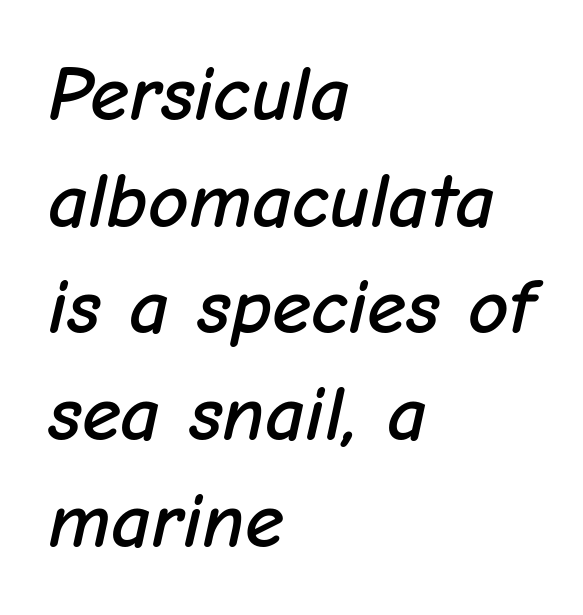
{"italic": "yes", "lean": "right", "slant_degrees": 12, "width": "normal", "stroke_contrast": "low", "x_height": "medium", "monospaced": "no", "underline": "no", "align": "left", "line_spacing": "normal", "line_spacing_ratio": 1.35, "letter_spacing": "normal", "letter_spacing_em": 0.0, "glyph_px": 79}
